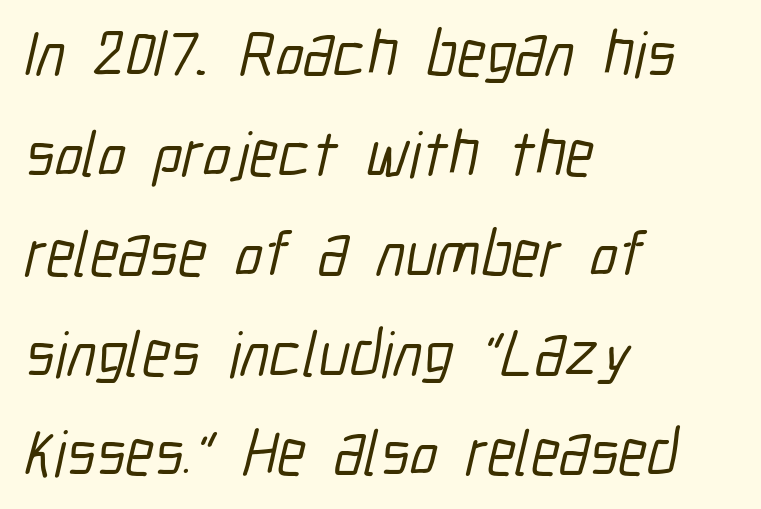
{"serif": "no", "width": "condensed", "stroke_contrast": "low", "x_height": "medium", "monospaced": "no", "underline": "no", "align": "left", "line_spacing": "normal", "line_spacing_ratio": 1.56, "letter_spacing": "normal", "letter_spacing_em": 0.0, "glyph_px": 64}
